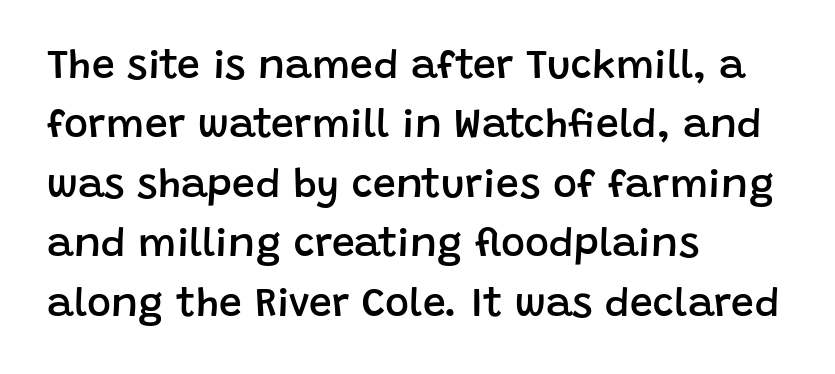
{"serif": "no", "italic": "no", "bold": "semi", "weight": "semibold", "width": "normal", "stroke_contrast": "low", "x_height": "large", "monospaced": "no", "underline": "no", "align": "left", "line_spacing": "normal", "line_spacing_ratio": 1.45, "letter_spacing": "normal", "letter_spacing_em": 0.0, "glyph_px": 41}
